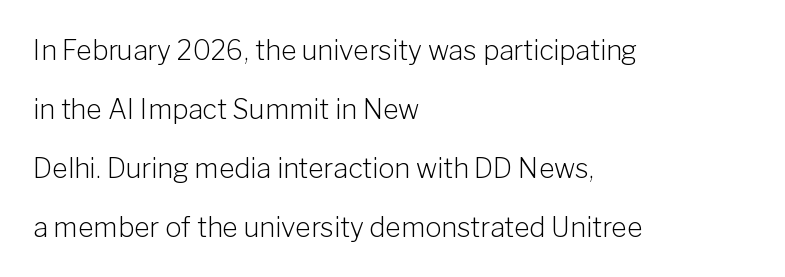
Q: Is the text bold? A: No.
Q: Is the text italic (slanted)? A: No, it is upright.
Q: Is the text underlined? A: No.
Q: How is the paragraph aligned? A: Left-aligned.
Q: Is the spacing between letters normal or unusually wide? A: Normal.
Q: Is the spacing between lines tight, normal or loose? A: Loose.
